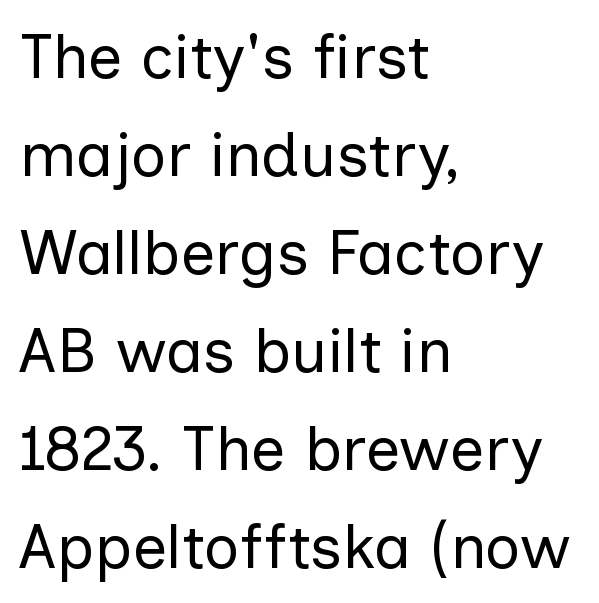
{"serif": "no", "italic": "no", "bold": "no", "weight": "regular", "width": "normal", "stroke_contrast": "low", "x_height": "medium", "monospaced": "no", "underline": "no", "align": "left", "line_spacing": "normal", "line_spacing_ratio": 1.58, "letter_spacing": "normal", "letter_spacing_em": 0.0, "glyph_px": 62}
